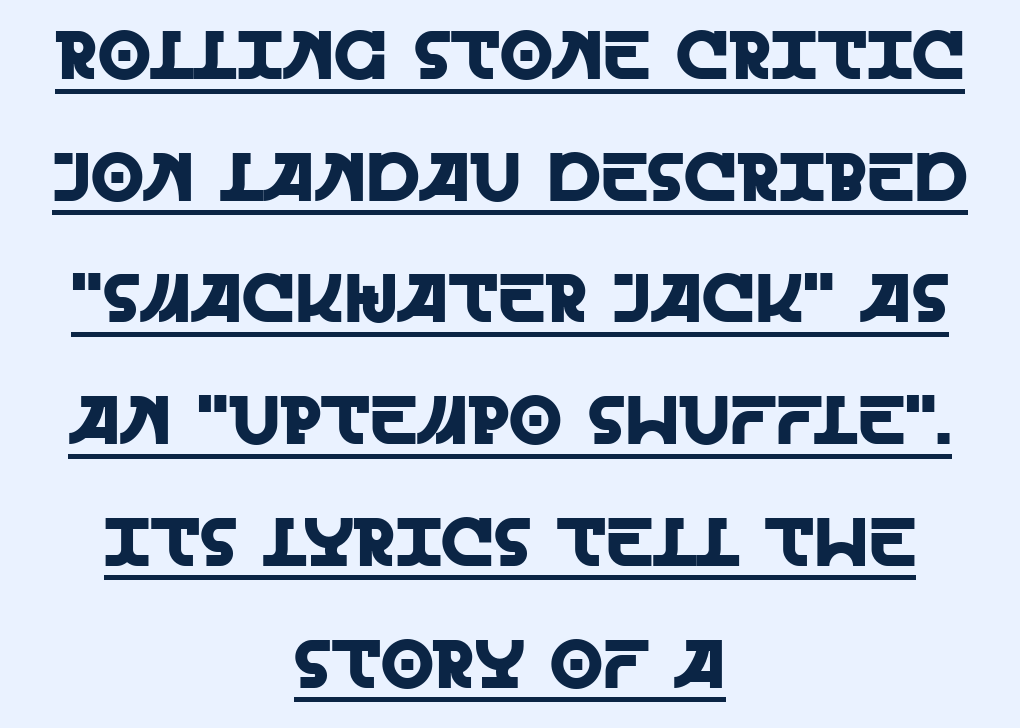
The image shows 68 px sans-serif type, upright; set centered, line spacing 1.79x, normal letter spacing, underlined; a large x-height.
